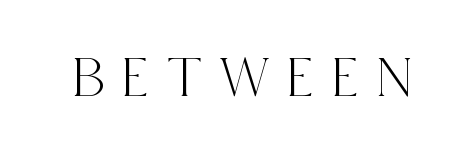
The image shows 59 px condensed serif type, upright; set unusually wide letter spacing (+0.3 em), not underlined; a large x-height.
